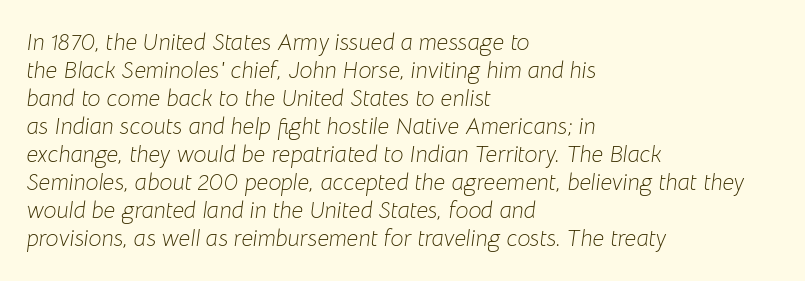
Caption: multi-line text, flush left, ragged right. The cut favours lightness, reaching ordinary text weight at its darkest. Check the space under the baseline: it is left empty. The lettering tilts uniformly, giving the passage an italic look. Characters follow at the spacing the type designer built in.
